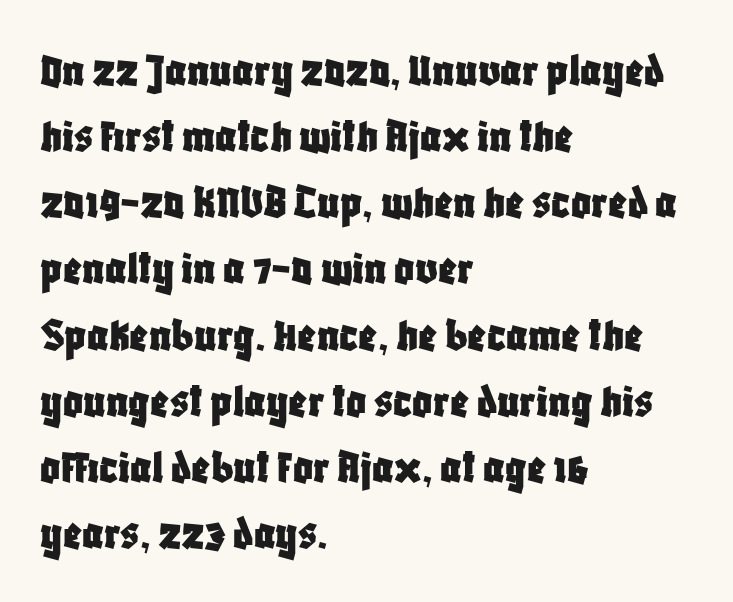
Quick note: interline space is typical. This rendering features lettering with no underline. What kind of face is this? One without serifs — a sans. Compared with typical body copy, the letter spacing here is the same. Horizontal alignment here is leftward, the default for most running prose. No italicization has been applied; the sample stays upright.
